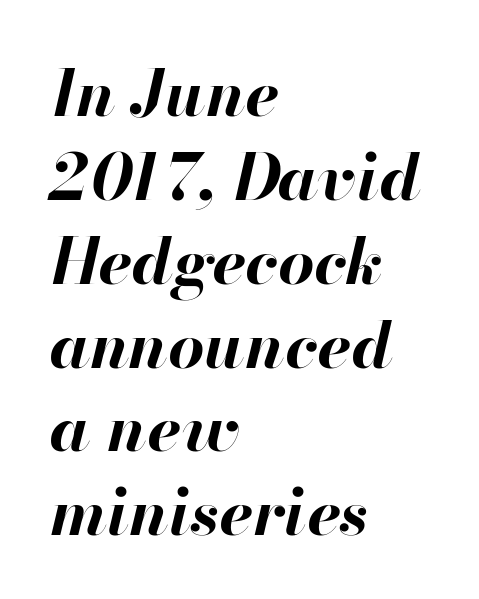
{"italic": "yes", "lean": "right", "slant_degrees": 13, "bold": "yes", "weight": "bold", "width": "normal", "stroke_contrast": "high", "x_height": "small", "monospaced": "no", "underline": "no", "align": "left", "line_spacing": "normal", "line_spacing_ratio": 1.31, "letter_spacing": "normal", "letter_spacing_em": 0.0, "glyph_px": 64}
